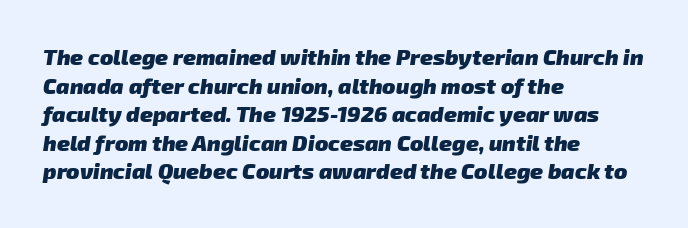
Rule under the text: the space is simply empty. Compared with typical paragraphs, the rows here are spaced about the same. Typographic density is high because the face is bold. This sample is left-justified, so line endings fall wherever the words run out.
